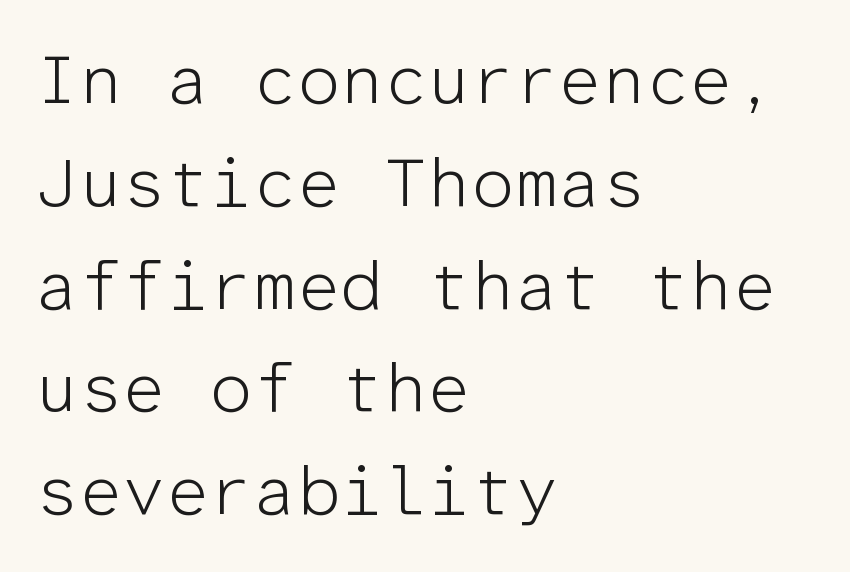
{"serif": "no", "italic": "no", "bold": "no", "weight": "light", "width": "normal", "stroke_contrast": "low", "x_height": "medium", "monospaced": "yes", "underline": "no", "align": "left", "line_spacing": "normal", "line_spacing_ratio": 1.49, "letter_spacing": "normal", "letter_spacing_em": 0.0, "glyph_px": 69}
